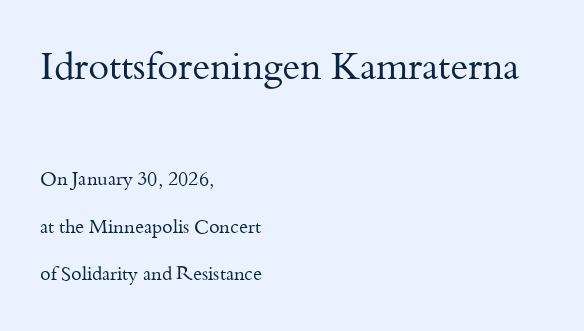
Q: Is the text bold? A: No.
Q: Is the text italic (slanted)? A: No, it is upright.
Q: Is the typeface a serif or a sans-serif typeface? A: Serif.
Q: Is the text underlined? A: No.
Q: How is the paragraph aligned? A: Left-aligned.
Q: Is the spacing between letters normal or unusually wide? A: Normal.
Q: Is the spacing between lines tight, normal or loose? A: Loose.
Q: Which block of text is set in a larger size, the first (top) or the second (bottom)? A: The first (top) one.
Q: Width (condensed, normal, or wide)? A: Normal.
Q: Stroke contrast? A: Medium.
Q: x-height? A: Small.
Q: Monospaced? A: No.
